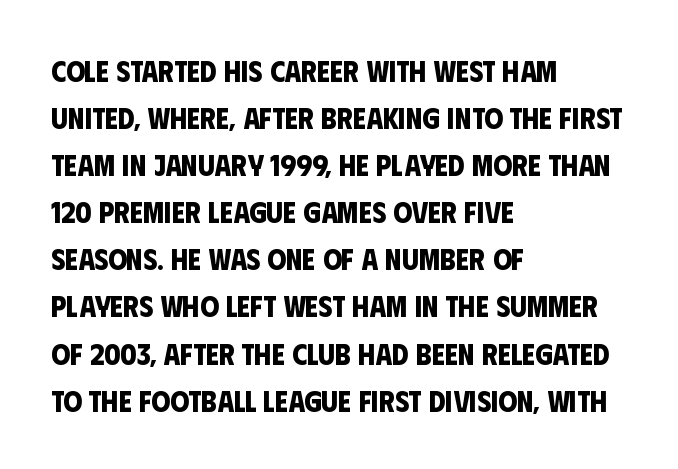
{"serif": "no", "bold": "yes", "weight": "bold", "width": "condensed", "stroke_contrast": "low", "x_height": "large", "monospaced": "no", "underline": "no", "align": "left", "line_spacing": "normal", "line_spacing_ratio": 1.57, "letter_spacing": "normal", "letter_spacing_em": 0.0, "glyph_px": 30}
